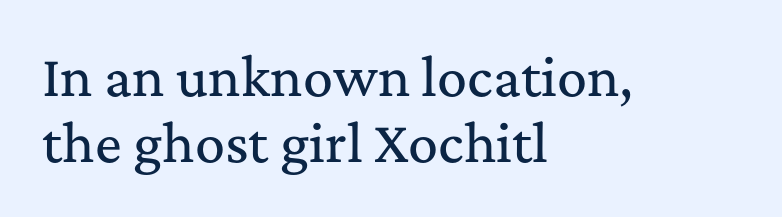
A typesetter would call this leading conventional body-copy spacing. The letters stand upright; this is a roman face. Reading down the block, your eye returns to a fixed left position each line. The string is rendered with underlining switched off. The rendering uses natural spacing where letterforms have individual widths. Font category for this specimen: serif.
